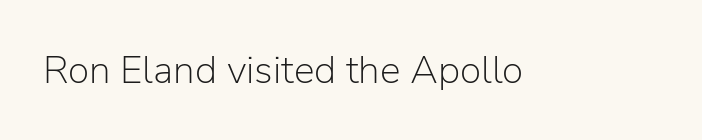
{"serif": "no", "italic": "no", "bold": "no", "weight": "light", "width": "normal", "stroke_contrast": "low", "x_height": "medium", "monospaced": "no", "underline": "no", "letter_spacing": "normal", "letter_spacing_em": 0.0, "glyph_px": 39}
